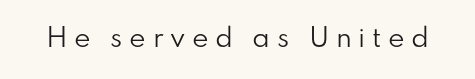
Q: Is the text bold? A: No.
Q: Is the text italic (slanted)? A: No, it is upright.
Q: Is the text underlined? A: No.
Q: Is the spacing between letters normal or unusually wide? A: Unusually wide.
